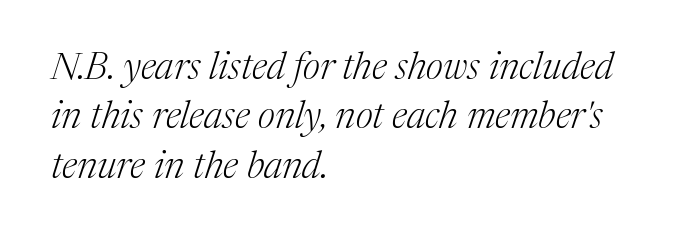
Q: Is the text bold? A: No.
Q: Is the text italic (slanted)? A: Yes, it leans right by about 17 degrees.
Q: Is the typeface a serif or a sans-serif typeface? A: Serif.
Q: Is the text underlined? A: No.
Q: How is the paragraph aligned? A: Left-aligned.
Q: Is the spacing between letters normal or unusually wide? A: Normal.
Q: Is the spacing between lines tight, normal or loose? A: Normal.
Q: Width (condensed, normal, or wide)? A: Normal.
Q: Stroke contrast? A: Medium.
Q: x-height? A: Medium.
Q: Monospaced? A: No.
